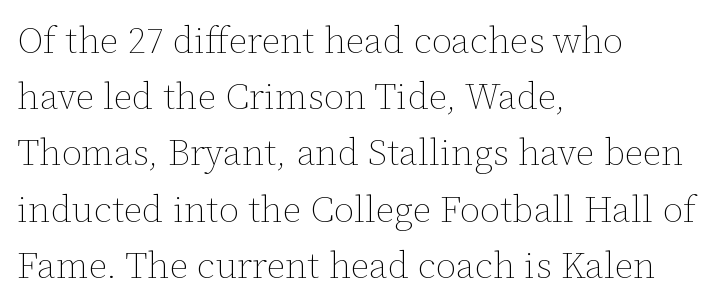
The image shows 37 px thin type, upright; set left-aligned, normal line spacing (1.52x), normal letter spacing, not underlined; low stroke contrast and a medium x-height.
